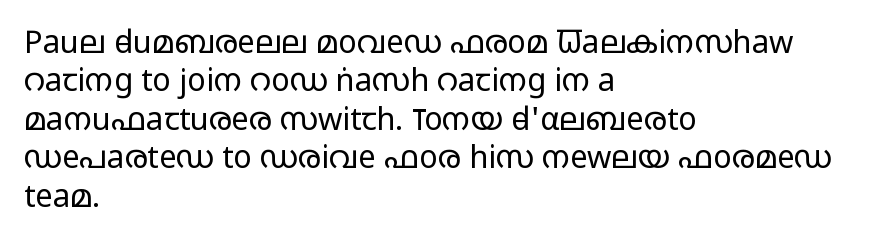
Students, note that the glyphs here touch the page at normal intervals. Look at the bottom of the vertical strokes: they stop flat, with no serifs. Horizontally, the lines are justified to the leading edge only. Stems and bowls with no extra thickness — not bold.
